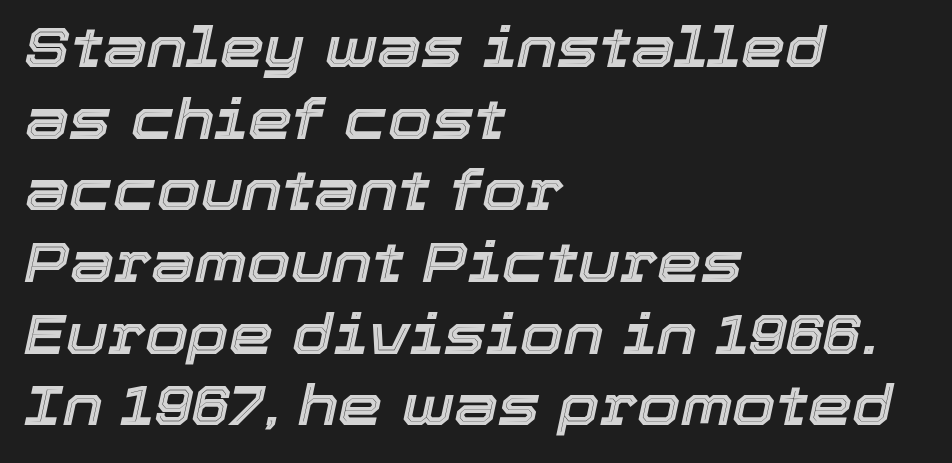
{"italic": "yes", "lean": "right", "slant_degrees": 12, "width": "normal", "x_height": "medium", "monospaced": "no", "underline": "no", "align": "left", "line_spacing": "normal", "line_spacing_ratio": 1.28, "letter_spacing": "normal", "letter_spacing_em": 0.0, "glyph_px": 56}
